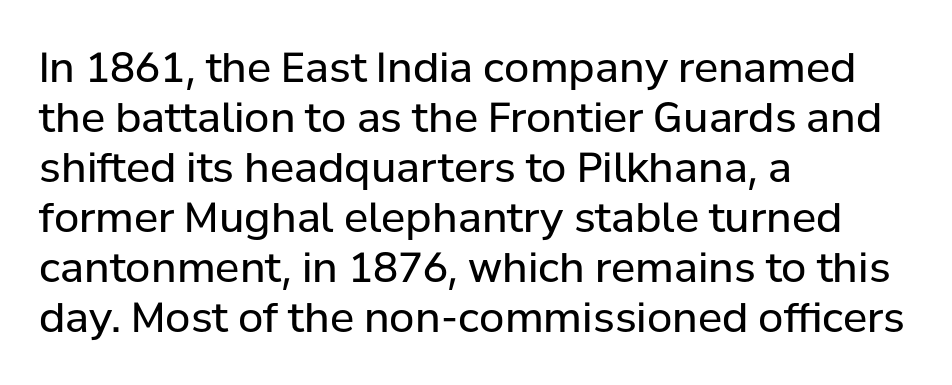
The image shows 41 px regular-weight sans-serif type, upright; set left-aligned, line spacing 1.22x, normal letter spacing, not underlined; low stroke contrast and a medium x-height.
